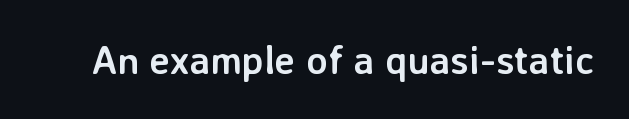
The image shows 39 px semibold sans-serif type, upright; set normal letter spacing, not underlined; low stroke contrast and a medium x-height.
